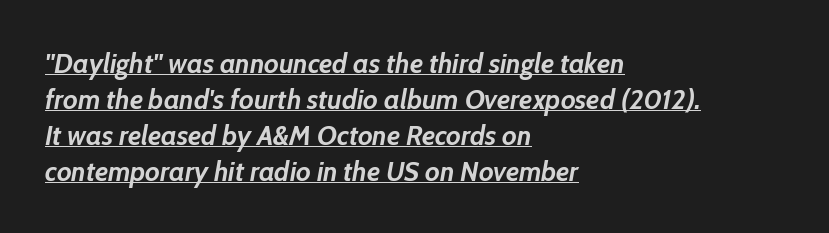
{"italic": "yes", "lean": "right", "slant_degrees": 10, "bold": "yes", "weight": "semibold", "width": "normal", "stroke_contrast": "low", "x_height": "medium", "monospaced": "no", "underline": "yes", "align": "left", "line_spacing": "normal", "line_spacing_ratio": 1.28, "letter_spacing": "normal", "letter_spacing_em": 0.0, "glyph_px": 28}
